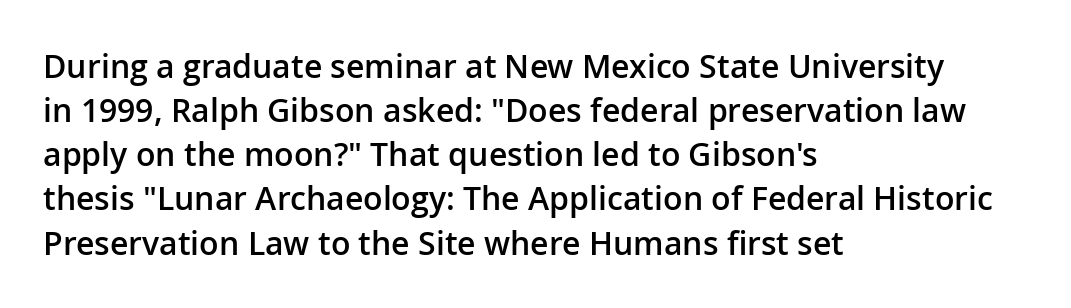
The image shows 32 px semibold sans-serif type, upright; set left-aligned, normal line spacing (1.38x), normal letter spacing, not underlined; low stroke contrast and a medium x-height.
